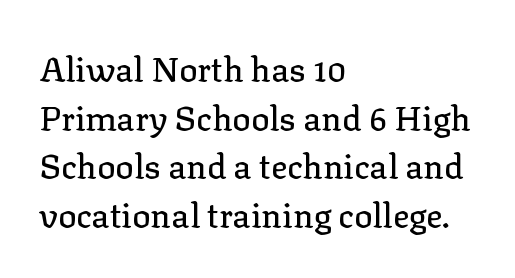
Q: Is the text italic (slanted)? A: No, it is upright.
Q: Is the typeface a serif or a sans-serif typeface? A: Serif.
Q: Is the text underlined? A: No.
Q: How is the paragraph aligned? A: Left-aligned.
Q: Is the spacing between letters normal or unusually wide? A: Normal.
Q: Is the spacing between lines tight, normal or loose? A: Normal.
Q: Width (condensed, normal, or wide)? A: Normal.
Q: Stroke contrast? A: Low.
Q: x-height? A: Medium.
Q: Monospaced? A: No.
